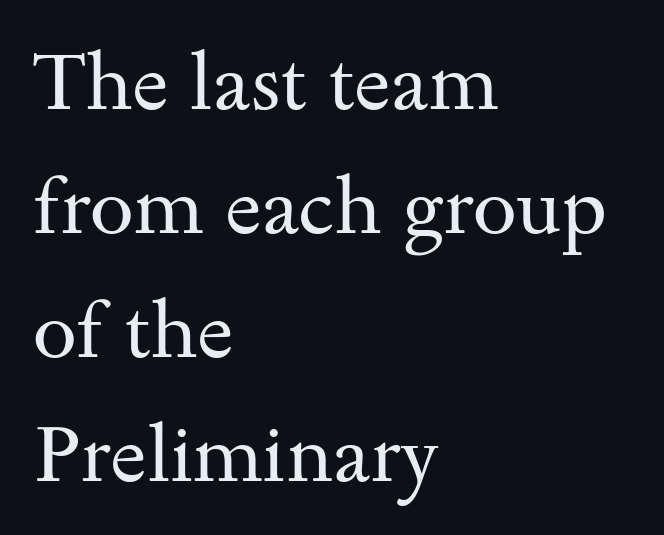
Q: Is the text bold? A: No.
Q: Is the text italic (slanted)? A: No, it is upright.
Q: Is the typeface a serif or a sans-serif typeface? A: Serif.
Q: Is the text underlined? A: No.
Q: How is the paragraph aligned? A: Left-aligned.
Q: Is the spacing between letters normal or unusually wide? A: Normal.
Q: Is the spacing between lines tight, normal or loose? A: Normal.
Q: Width (condensed, normal, or wide)? A: Wide.
Q: Stroke contrast? A: Medium.
Q: x-height? A: Small.
Q: Monospaced? A: No.
